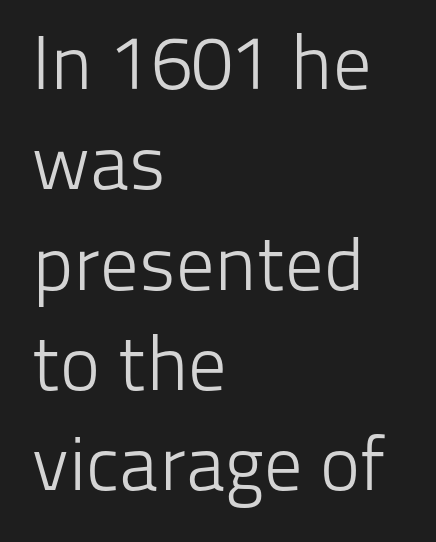
Q: Is the text bold? A: No.
Q: Is the text italic (slanted)? A: No, it is upright.
Q: Is the typeface a serif or a sans-serif typeface? A: Sans-serif.
Q: Is the text underlined? A: No.
Q: How is the paragraph aligned? A: Left-aligned.
Q: Is the spacing between letters normal or unusually wide? A: Normal.
Q: Is the spacing between lines tight, normal or loose? A: Normal.
Q: Width (condensed, normal, or wide)? A: Normal.
Q: Stroke contrast? A: Low.
Q: x-height? A: Medium.
Q: Monospaced? A: No.
